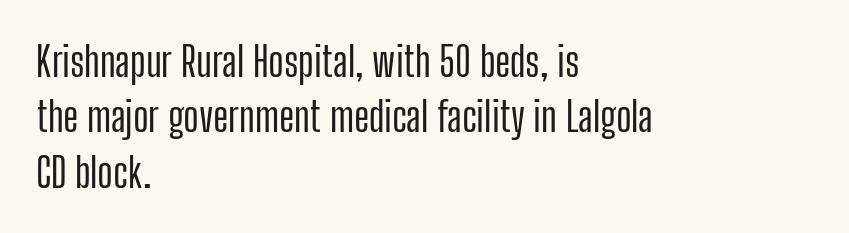
The image shows 41 px condensed sans-serif type, upright; set left-aligned, normal line spacing (1.35x), normal letter spacing, not underlined; low stroke contrast and a medium x-height.
